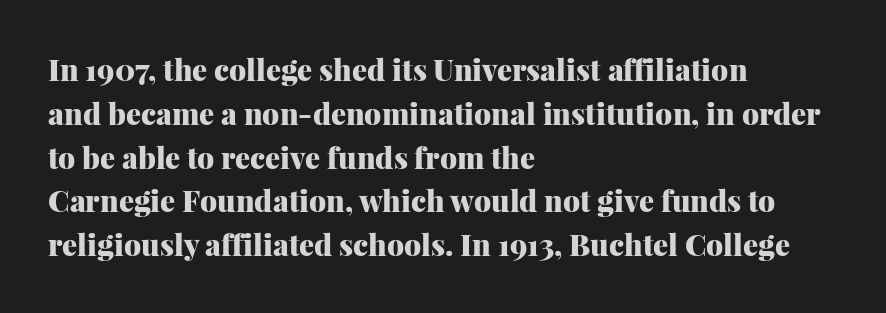
Q: Is the text bold? A: Yes.
Q: Is the text italic (slanted)? A: No, it is upright.
Q: Is the typeface a serif or a sans-serif typeface? A: Serif.
Q: Is the text underlined? A: No.
Q: How is the paragraph aligned? A: Left-aligned.
Q: Is the spacing between letters normal or unusually wide? A: Normal.
Q: Is the spacing between lines tight, normal or loose? A: Normal.
Q: Width (condensed, normal, or wide)? A: Normal.
Q: Stroke contrast? A: Medium.
Q: x-height? A: Medium.
Q: Monospaced? A: No.
